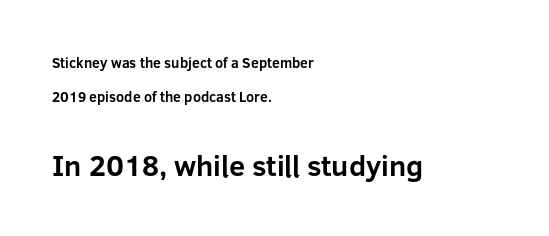
Q: Is the text bold? A: Yes.
Q: Is the text italic (slanted)? A: No, it is upright.
Q: Is the typeface a serif or a sans-serif typeface? A: Sans-serif.
Q: Is the text underlined? A: No.
Q: How is the paragraph aligned? A: Left-aligned.
Q: Is the spacing between letters normal or unusually wide? A: Normal.
Q: Is the spacing between lines tight, normal or loose? A: Loose.
Q: Which block of text is set in a larger size, the first (top) or the second (bottom)? A: The second (bottom) one.
Q: Width (condensed, normal, or wide)? A: Normal.
Q: Stroke contrast? A: Low.
Q: x-height? A: Medium.
Q: Monospaced? A: No.
